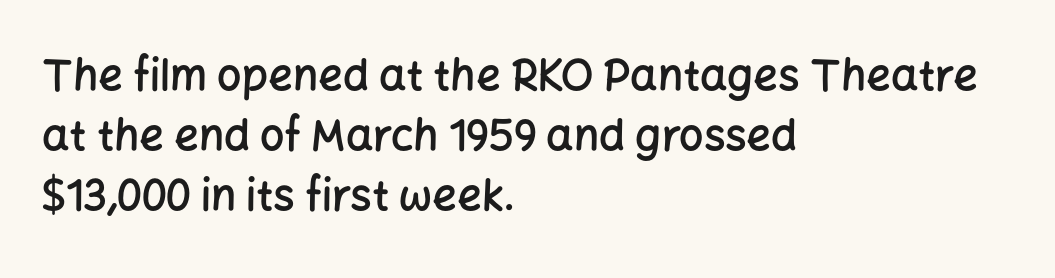
The image shows 43 px semibold sans-serif type, upright; set left-aligned, normal line spacing (1.4x), normal letter spacing, not underlined; low stroke contrast and a medium x-height.
